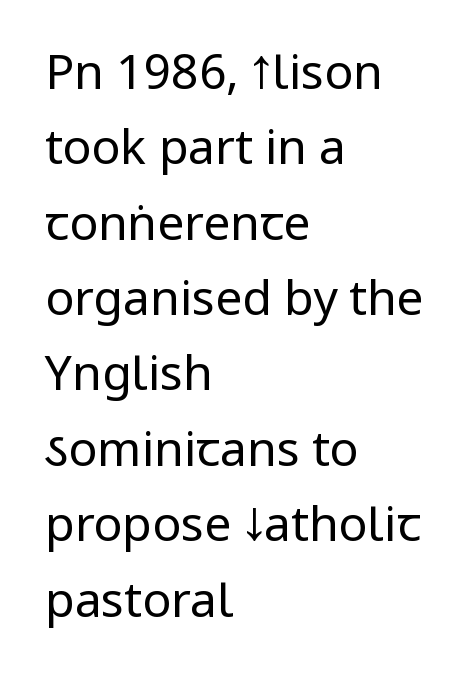
Q: Is the text bold? A: No.
Q: Is the text italic (slanted)? A: No, it is upright.
Q: Is the typeface a serif or a sans-serif typeface? A: Sans-serif.
Q: Is the text underlined? A: No.
Q: How is the paragraph aligned? A: Left-aligned.
Q: Is the spacing between letters normal or unusually wide? A: Normal.
Q: Is the spacing between lines tight, normal or loose? A: Normal.
Q: Width (condensed, normal, or wide)? A: Condensed.
Q: Stroke contrast? A: Low.
Q: x-height? A: Large.
Q: Monospaced? A: No.
